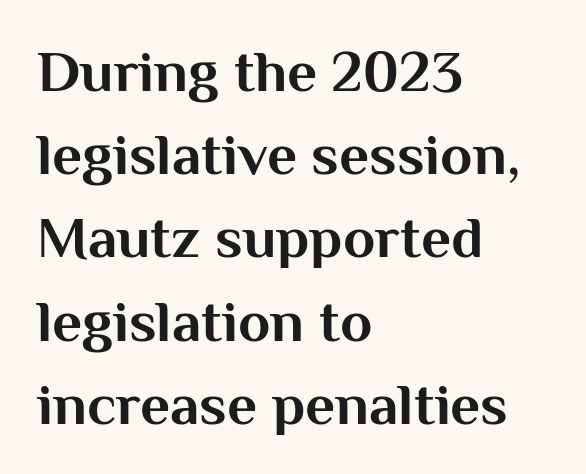
The image shows 59 px bold sans-serif type, upright; set left-aligned, normal line spacing (1.41x), normal letter spacing, not underlined; medium stroke contrast and a medium x-height.
